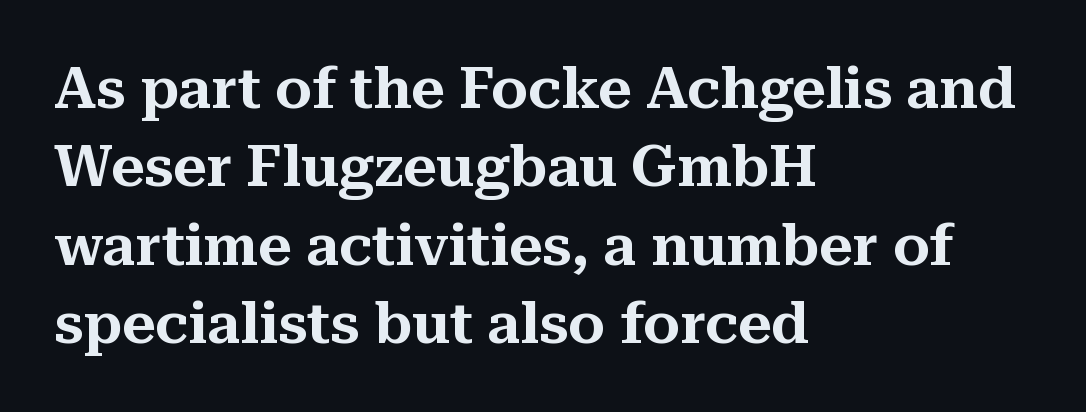
The image shows 58 px serif type, upright; set left-aligned, normal line spacing (1.35x), normal letter spacing, not underlined; medium stroke contrast and a medium x-height.
